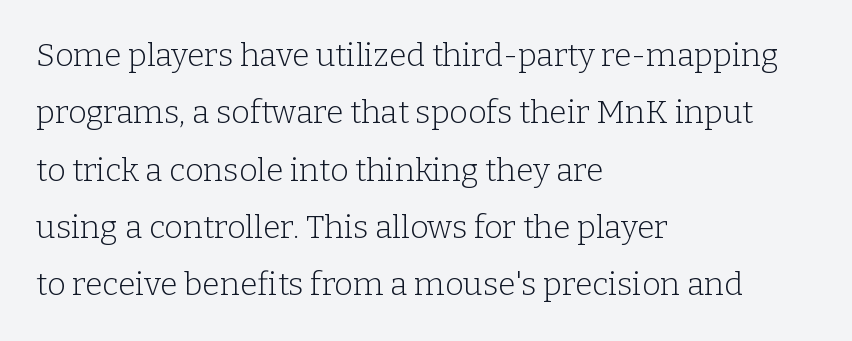
The text block is weighted toward the left margin, trailing off unevenly rightward. Clear beneath every line of the passage. Look at the bottom of the vertical strokes: they flare into serifs here. Spacing verdict: proportional, widths tailored to each character. This sample uses plain, unmodified letter spacing.
